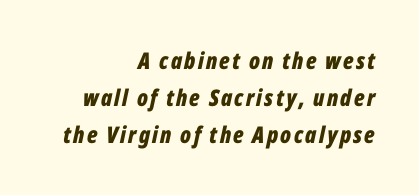
The image shows 23 px bold type, italic (leaning right); set right-aligned, normal line spacing (1.61x), not underlined.
